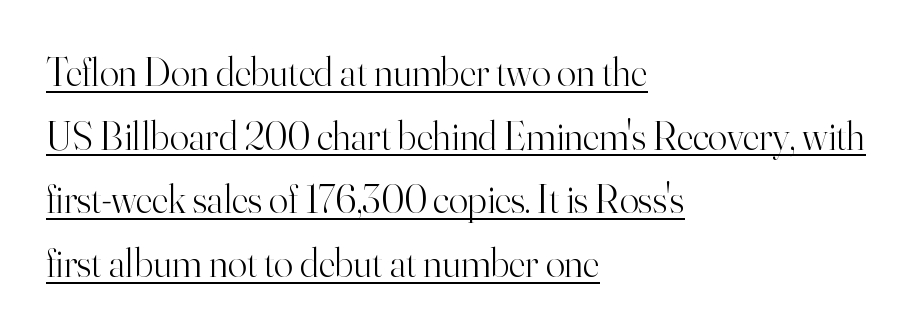
{"serif": "yes", "italic": "no", "bold": "no", "weight": "light", "width": "normal", "stroke_contrast": "high", "x_height": "small", "monospaced": "no", "underline": "yes", "align": "left", "line_spacing": "normal", "line_spacing_ratio": 1.59, "letter_spacing": "normal", "letter_spacing_em": 0.0, "glyph_px": 40}
